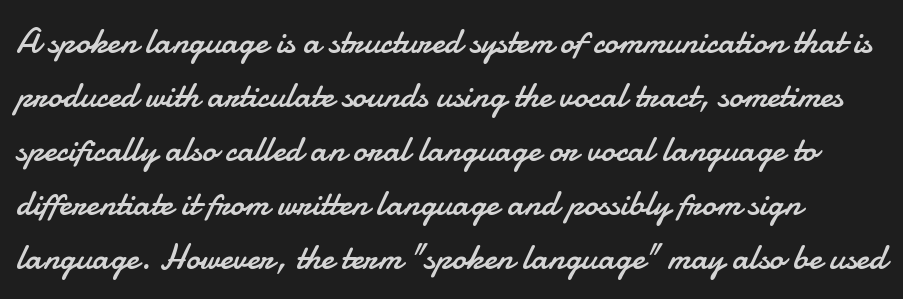
{"serif": "no", "bold": "no", "weight": "regular", "width": "normal", "stroke_contrast": "low", "x_height": "small", "monospaced": "no", "underline": "no", "line_spacing": "normal", "line_spacing_ratio": 1.5, "letter_spacing": "normal", "letter_spacing_em": 0.0, "glyph_px": 36}
